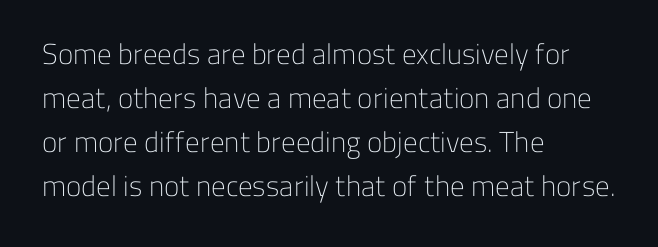
The image shows 29 px light sans-serif type, upright; set left-aligned, normal line spacing (1.52x), normal letter spacing, not underlined; low stroke contrast and a medium x-height.
